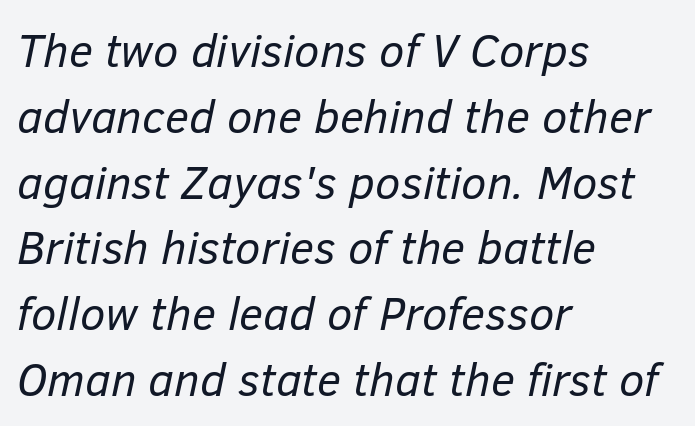
The line texture is even and compact thanks to regular tracking. Bold? No — there's no thickening of the strokes. Reading down the column, the eye jumps a familiar distance to each next line. Do the characters align in a grid? No, the font is proportional. Each row of text sits above clean, open space. The paragraph shown leans on its left margin.
